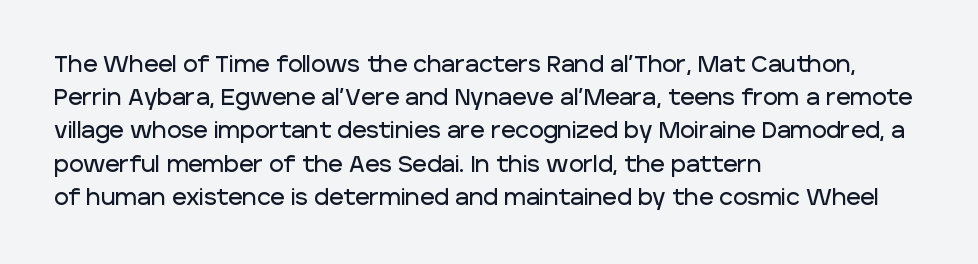
The image shows 22 px text type, upright; set left-aligned, normal line spacing (1.51x), normal letter spacing, not underlined.
